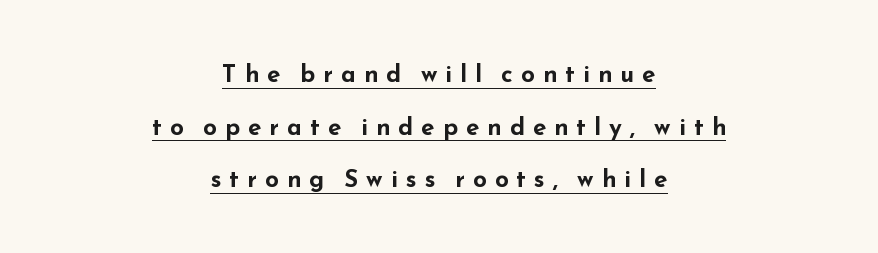
The image shows 24 px bold type, upright; set centered, loose line spacing (2.19x), unusually wide letter spacing (+0.34 em), underlined.
